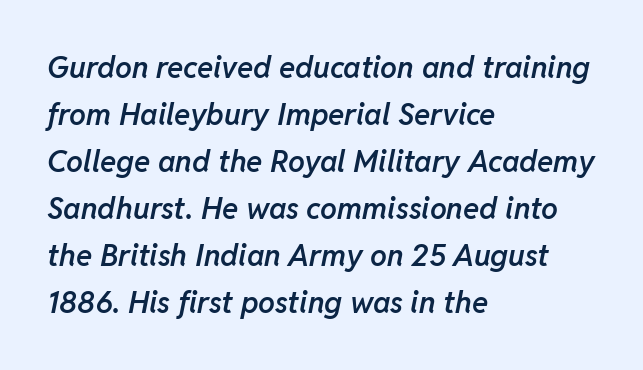
The image shows 30 px semibold type, italic (leaning right); set left-aligned, normal line spacing (1.57x), normal letter spacing, not underlined; low stroke contrast and a medium x-height.
